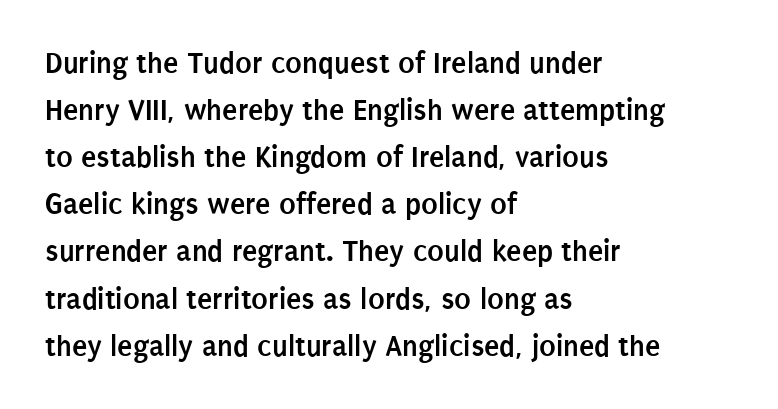
The image shows 31 px semibold, condensed sans-serif type, upright; set left-aligned, normal line spacing (1.52x), normal letter spacing, not underlined; low stroke contrast and a large x-height.
